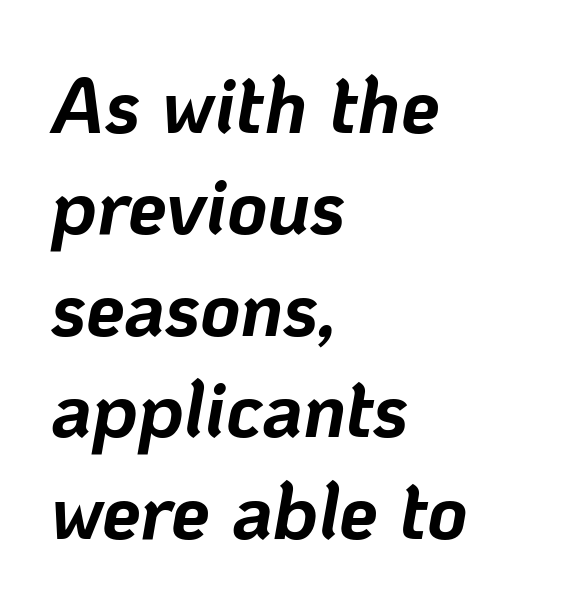
{"italic": "yes", "lean": "right", "slant_degrees": 10, "bold": "yes", "weight": "bold", "width": "normal", "stroke_contrast": "low", "x_height": "medium", "monospaced": "no", "underline": "no", "align": "left", "line_spacing": "normal", "line_spacing_ratio": 1.3, "letter_spacing": "normal", "letter_spacing_em": 0.0, "glyph_px": 78}
